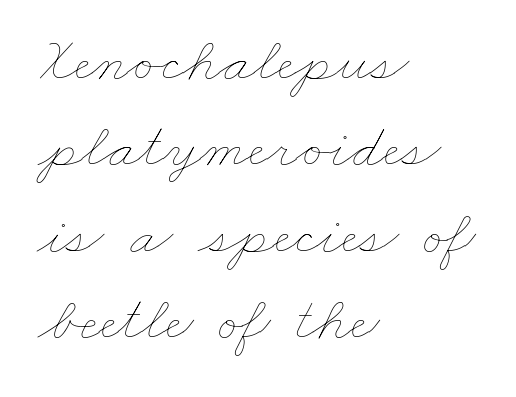
{"bold": "no", "weight": "thin", "width": "wide", "stroke_contrast": "low", "x_height": "small", "monospaced": "no", "underline": "no", "align": "left", "line_spacing": "normal", "line_spacing_ratio": 1.37, "letter_spacing": "normal", "letter_spacing_em": 0.0, "glyph_px": 63}
